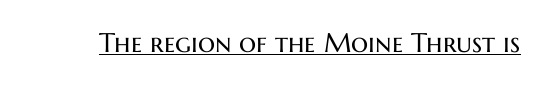
The image shows 27 px text type, upright; set normal letter spacing, underlined.
